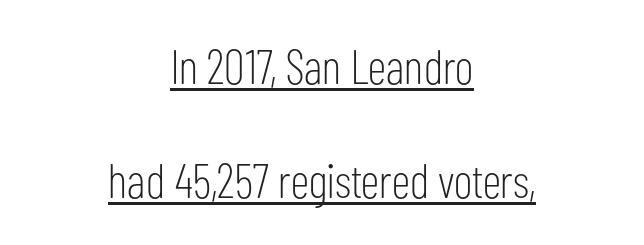
The image shows 48 px light, condensed sans-serif type, upright; set centered, loose line spacing (2.38x), normal letter spacing, underlined; low stroke contrast and a medium x-height.
